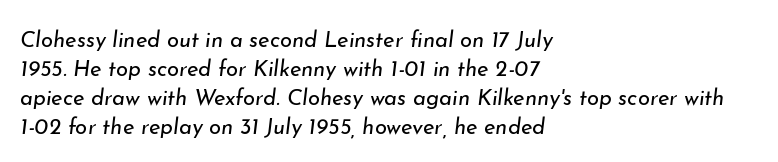
Q: Is the text bold? A: No.
Q: Is the text italic (slanted)? A: Yes, it leans right by about 7 degrees.
Q: Is the text underlined? A: No.
Q: How is the paragraph aligned? A: Left-aligned.
Q: Is the spacing between letters normal or unusually wide? A: Normal.
Q: Is the spacing between lines tight, normal or loose? A: Normal.
